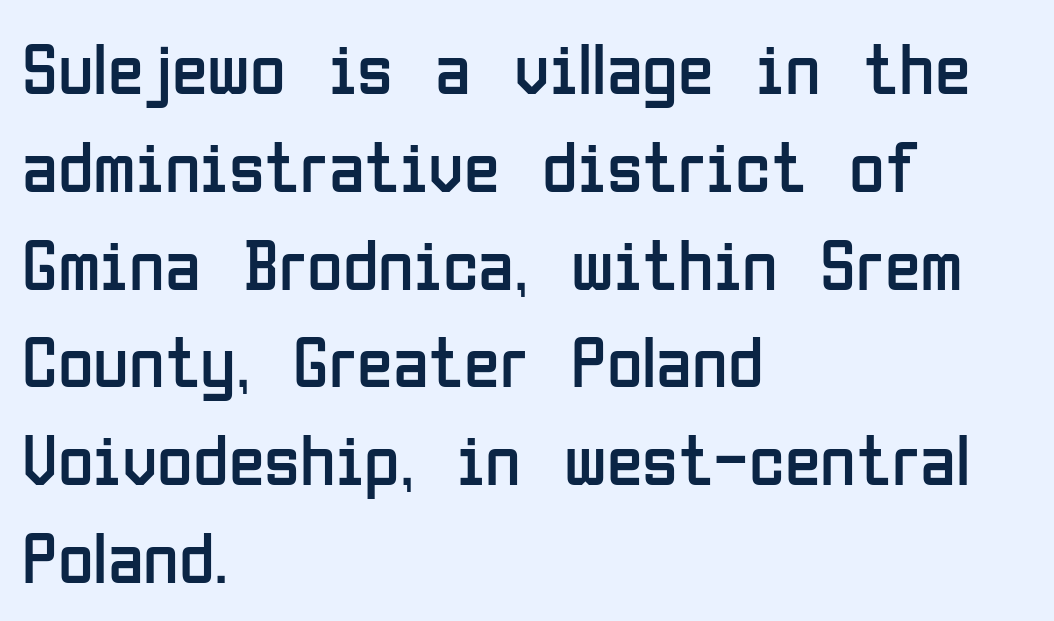
The image shows 73 px regular-weight, condensed sans-serif type, upright; set left-aligned, normal line spacing (1.34x), normal letter spacing, not underlined; low stroke contrast and a medium x-height.
